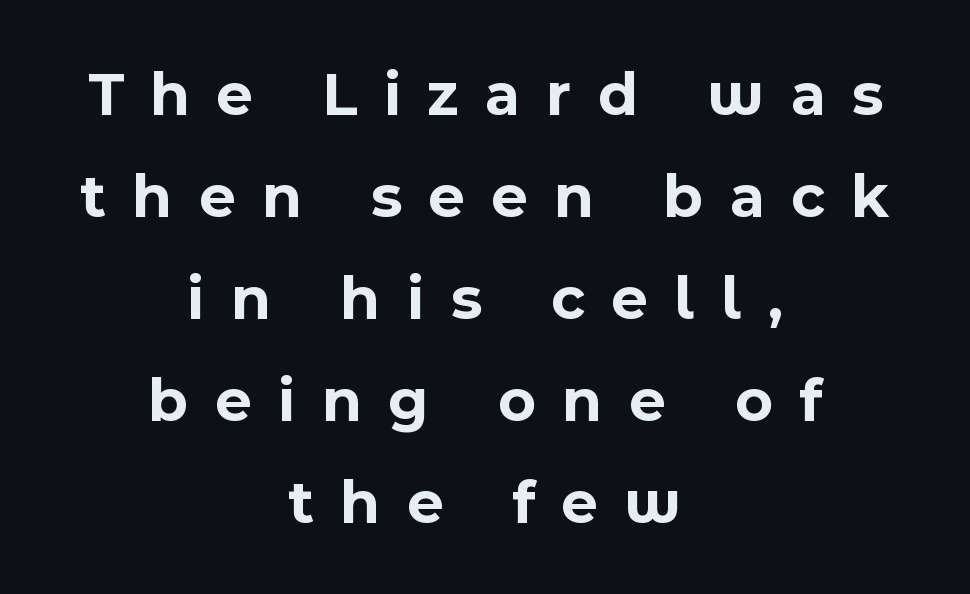
The image shows 63 px bold sans-serif type, upright; set centered, normal line spacing (1.62x), unusually wide letter spacing (+0.42 em), not underlined; a medium x-height.
